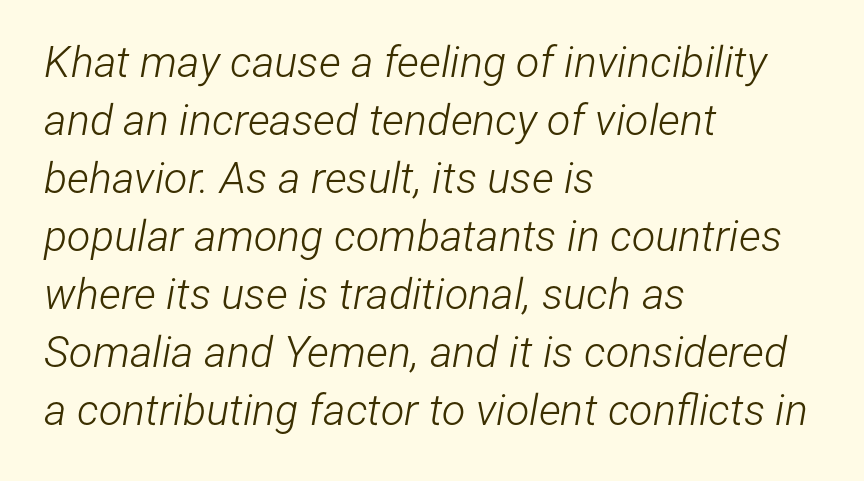
Q: Is the text bold? A: No.
Q: Is the text italic (slanted)? A: Yes, it leans right by about 12 degrees.
Q: Is the text underlined? A: No.
Q: How is the paragraph aligned? A: Left-aligned.
Q: Is the spacing between letters normal or unusually wide? A: Normal.
Q: Is the spacing between lines tight, normal or loose? A: Normal.
Q: Width (condensed, normal, or wide)? A: Condensed.
Q: Stroke contrast? A: Low.
Q: x-height? A: Medium.
Q: Monospaced? A: No.
